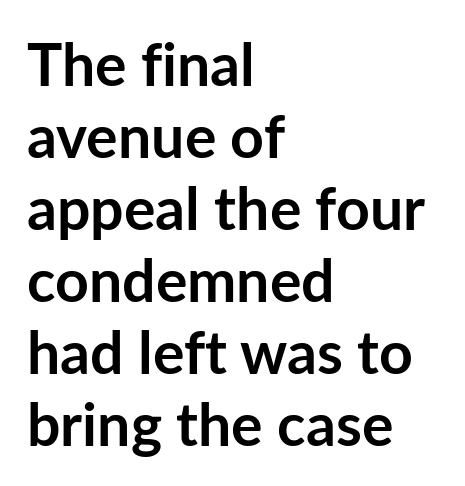
Q: Is the text bold? A: Yes.
Q: Is the text italic (slanted)? A: No, it is upright.
Q: Is the typeface a serif or a sans-serif typeface? A: Sans-serif.
Q: Is the text underlined? A: No.
Q: How is the paragraph aligned? A: Left-aligned.
Q: Is the spacing between letters normal or unusually wide? A: Normal.
Q: Width (condensed, normal, or wide)? A: Normal.
Q: Stroke contrast? A: Low.
Q: x-height? A: Medium.
Q: Monospaced? A: No.
